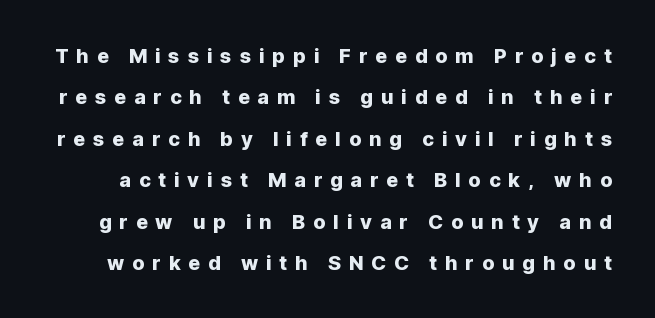
{"italic": "no", "underline": "no", "line_spacing": "loose", "line_spacing_ratio": 2.07, "letter_spacing": "wide", "letter_spacing_em": 0.39, "glyph_px": 20}
